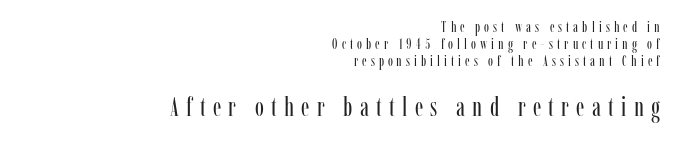
{"italic": "no", "bold": "no", "underline": "no", "align": "right", "line_spacing": "tight", "line_spacing_ratio": 1.15, "letter_spacing": "wide", "letter_spacing_em": 0.27, "larger_block": "second", "size_ratio": 1.8, "glyph_px": 27}
